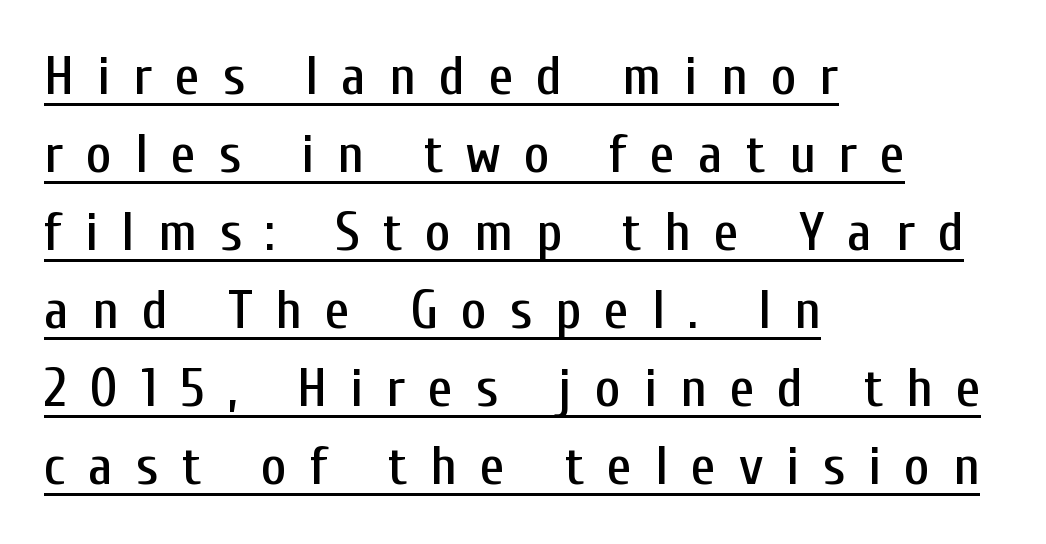
The image shows 55 px condensed sans-serif type, upright; set left-aligned, normal line spacing (1.42x), unusually wide letter spacing (+0.42 em), underlined; low stroke contrast and a medium x-height.
